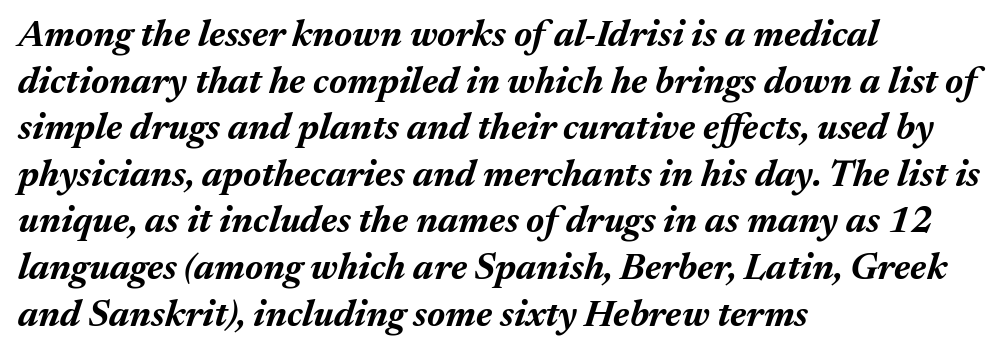
Q: Is the text bold? A: Yes.
Q: Is the text italic (slanted)? A: Yes, it leans right by about 17 degrees.
Q: Is the text underlined? A: No.
Q: How is the paragraph aligned? A: Left-aligned.
Q: Is the spacing between letters normal or unusually wide? A: Normal.
Q: Is the spacing between lines tight, normal or loose? A: Normal.
Q: Width (condensed, normal, or wide)? A: Normal.
Q: Stroke contrast? A: Medium.
Q: x-height? A: Medium.
Q: Monospaced? A: No.
